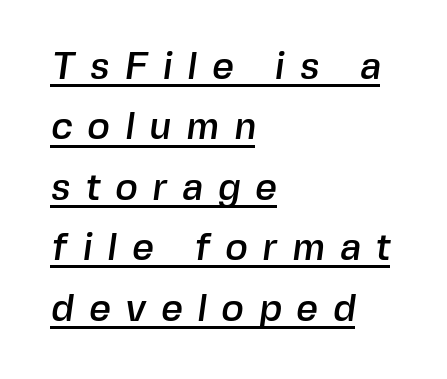
{"serif": "no", "width": "normal", "x_height": "medium", "monospaced": "no", "underline": "yes", "align": "left", "line_spacing": "normal", "line_spacing_ratio": 1.59, "letter_spacing": "wide", "letter_spacing_em": 0.39, "glyph_px": 38}
